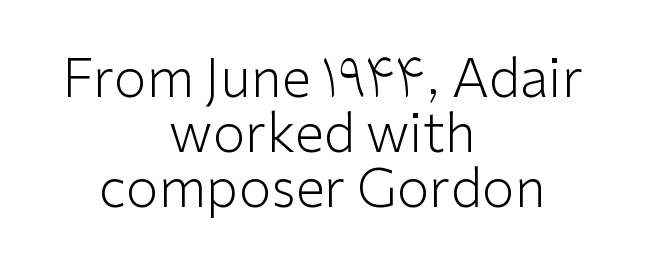
The image shows 53 px light sans-serif type, upright; set centered, tight line spacing (1.04x), normal letter spacing, not underlined; low stroke contrast and a medium x-height.
